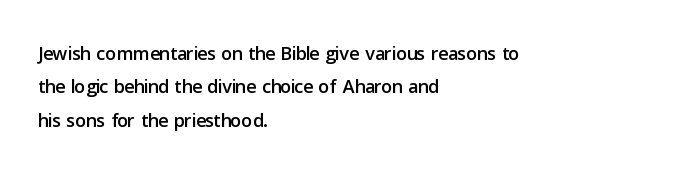
Q: Is the text italic (slanted)? A: No, it is upright.
Q: Is the text underlined? A: No.
Q: How is the paragraph aligned? A: Left-aligned.
Q: Is the spacing between letters normal or unusually wide? A: Normal.
